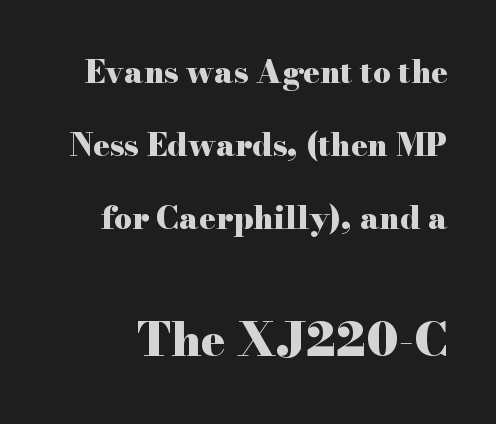
The face used here is proportionally spaced, like ordinary book or web type. Rendered with straight, roman letterforms. Block two is the big one; block one sits smaller above it. Only glyphs here, with clear space below each row. Is the type bold? Yes — the strokes are clearly thick and heavy. If you measured baseline to baseline, you'd find a long distance.
